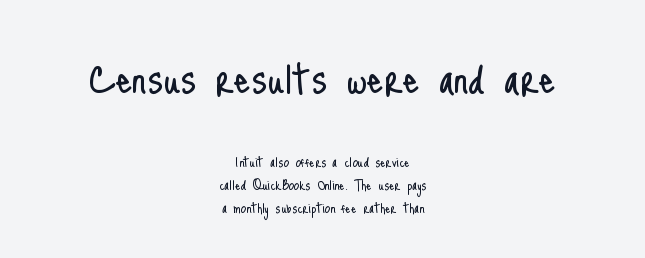
Q: Is the text bold? A: No.
Q: Is the text italic (slanted)? A: No, it is upright.
Q: Is the typeface a serif or a sans-serif typeface? A: Sans-serif.
Q: Is the text underlined? A: No.
Q: How is the paragraph aligned? A: Centered.
Q: Is the spacing between letters normal or unusually wide? A: Normal.
Q: Is the spacing between lines tight, normal or loose? A: Normal.
Q: Which block of text is set in a larger size, the first (top) or the second (bottom)? A: The first (top) one.
Q: Width (condensed, normal, or wide)? A: Condensed.
Q: Stroke contrast? A: Low.
Q: x-height? A: Small.
Q: Monospaced? A: No.
